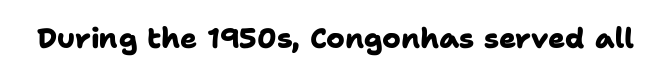
Q: Is the text bold? A: Yes.
Q: Is the typeface a serif or a sans-serif typeface? A: Sans-serif.
Q: Is the text underlined? A: No.
Q: Is the spacing between letters normal or unusually wide? A: Normal.
Q: Width (condensed, normal, or wide)? A: Normal.
Q: Stroke contrast? A: Low.
Q: x-height? A: Medium.
Q: Monospaced? A: No.
